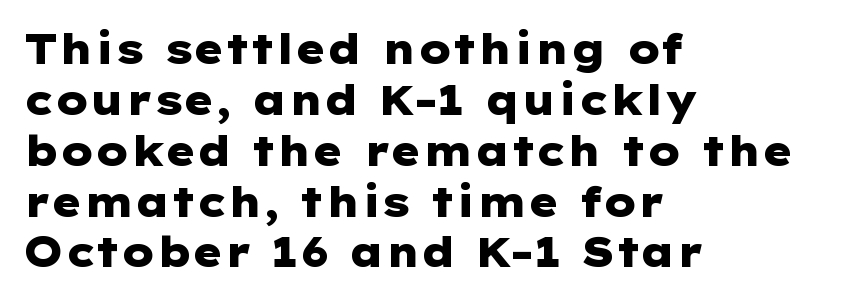
Bare-footed words on every line. Nobody touched the tracking dial on this one. Check where the strokes stop: nothing finishes them off — pure sans. Tall strokes in this sample are plumb rather than angled. Typographic density is high because the face is bold. A student would call this left alignment; a typographer would say flush left, rag right.
